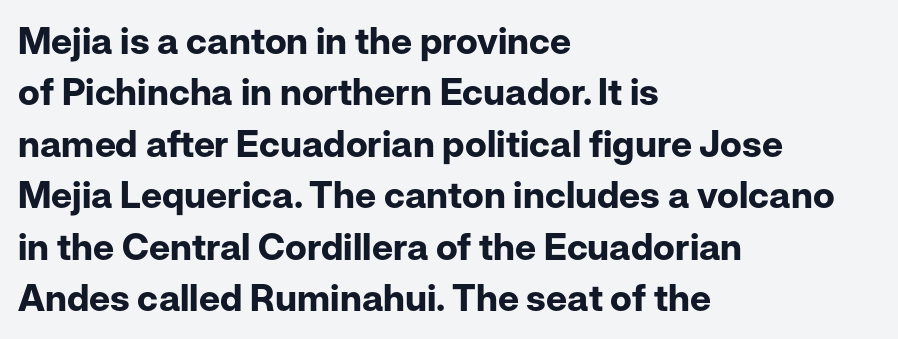
Q: Is the text bold? A: Yes.
Q: Is the text italic (slanted)? A: No, it is upright.
Q: Is the typeface a serif or a sans-serif typeface? A: Sans-serif.
Q: Is the text underlined? A: No.
Q: How is the paragraph aligned? A: Left-aligned.
Q: Is the spacing between letters normal or unusually wide? A: Normal.
Q: Is the spacing between lines tight, normal or loose? A: Normal.
Q: Width (condensed, normal, or wide)? A: Normal.
Q: Stroke contrast? A: Low.
Q: x-height? A: Medium.
Q: Monospaced? A: No.
